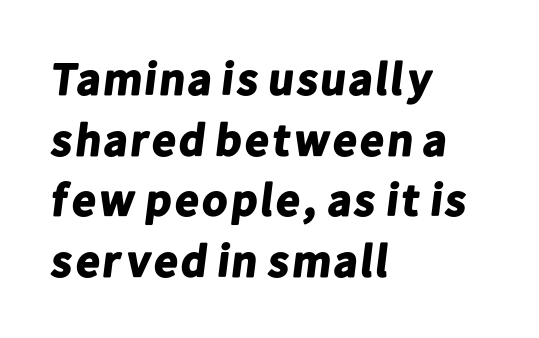
The image shows 46 px bold sans-serif type; set left-aligned, normal line spacing (1.32x), normal letter spacing, not underlined; low stroke contrast and a medium x-height.
